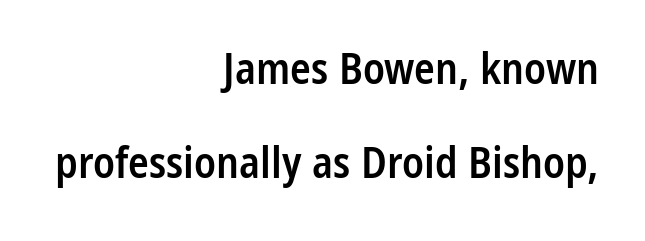
{"serif": "no", "italic": "no", "bold": "semi", "weight": "semibold", "width": "condensed", "stroke_contrast": "low", "x_height": "medium", "monospaced": "no", "underline": "no", "align": "right", "line_spacing": "loose", "line_spacing_ratio": 2.18, "letter_spacing": "normal", "letter_spacing_em": 0.0, "glyph_px": 43}
